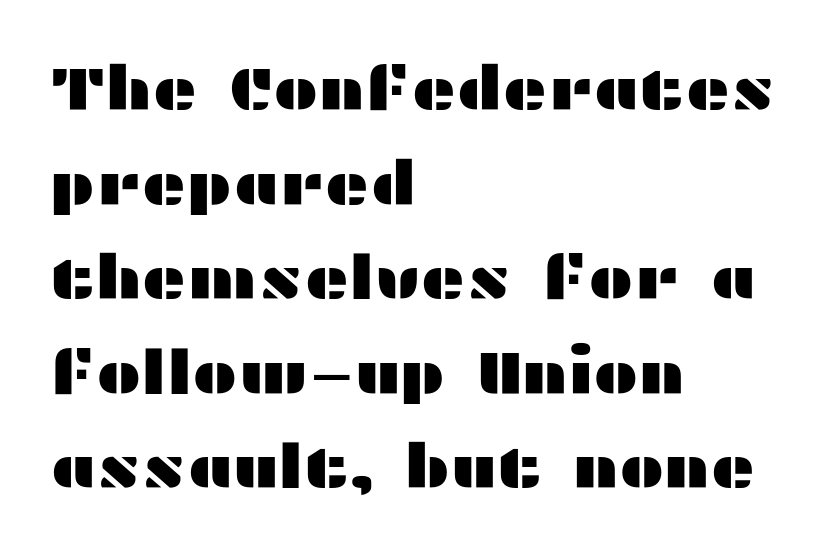
Q: Is the text italic (slanted)? A: No, it is upright.
Q: Is the typeface a serif or a sans-serif typeface? A: Sans-serif.
Q: Is the text underlined? A: No.
Q: How is the paragraph aligned? A: Left-aligned.
Q: Is the spacing between letters normal or unusually wide? A: Normal.
Q: Is the spacing between lines tight, normal or loose? A: Normal.
Q: Width (condensed, normal, or wide)? A: Wide.
Q: Stroke contrast? A: Medium.
Q: x-height? A: Medium.
Q: Monospaced? A: No.
